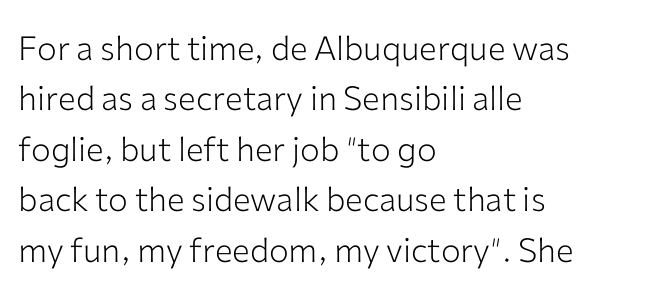
Weight class: somewhere from thin through regular. Honestly, the row spacing looks completely unremarkable. This sample has the flowing, uneven cadence of proportional lettering. A typesetter would call this zero additional tracking. Typeset ragged right — the left edge is the straight one. Honestly, there is no underline to notice here at all.
